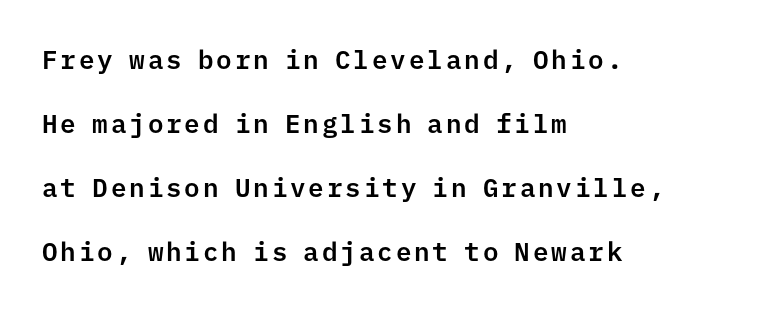
The image shows 26 px text type, upright; set left-aligned, loose line spacing (2.46x), not underlined.
